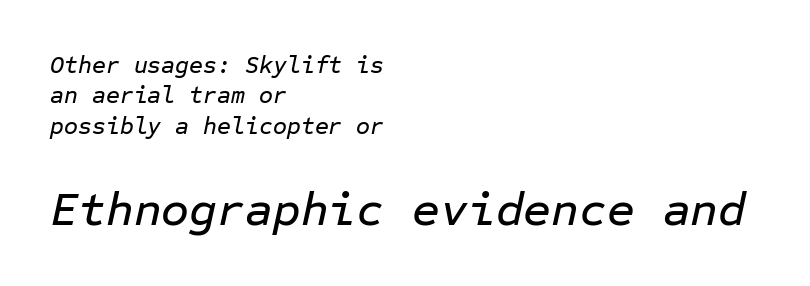
The image shows 48 px text type, italic (leaning right), monospaced; set left-aligned, normal line spacing (1.27x), normal letter spacing, not underlined; the second (bottom) block is 2.0x larger; low stroke contrast and a medium x-height.
